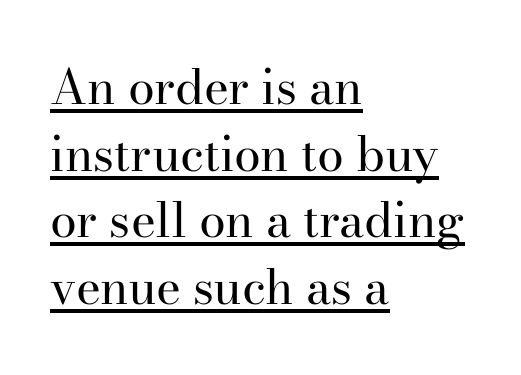
Q: Is the text bold? A: No.
Q: Is the text italic (slanted)? A: No, it is upright.
Q: Is the typeface a serif or a sans-serif typeface? A: Serif.
Q: Is the text underlined? A: Yes.
Q: How is the paragraph aligned? A: Left-aligned.
Q: Is the spacing between letters normal or unusually wide? A: Normal.
Q: Is the spacing between lines tight, normal or loose? A: Normal.
Q: Width (condensed, normal, or wide)? A: Normal.
Q: Stroke contrast? A: High.
Q: x-height? A: Small.
Q: Monospaced? A: No.
